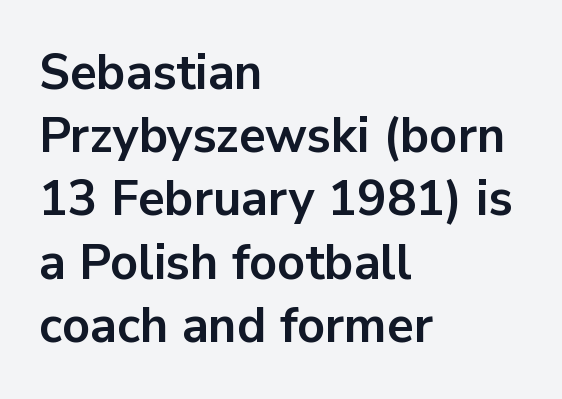
{"serif": "no", "italic": "no", "bold": "yes", "weight": "bold", "width": "normal", "stroke_contrast": "low", "x_height": "medium", "monospaced": "no", "underline": "no", "align": "left", "line_spacing": "normal", "line_spacing_ratio": 1.29, "letter_spacing": "normal", "letter_spacing_em": 0.0, "glyph_px": 49}
